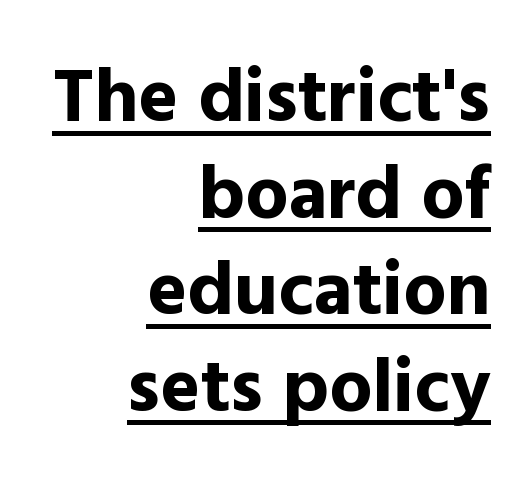
The lettering stays uniformly vertical, giving the passage a roman look. Layout note: lines flush right. Each letter keeps its own natural width here, so spacing adapts to shape. Beneath each row of characters lies a ruled line. Pretty heavy lettering here — definitely bold.
